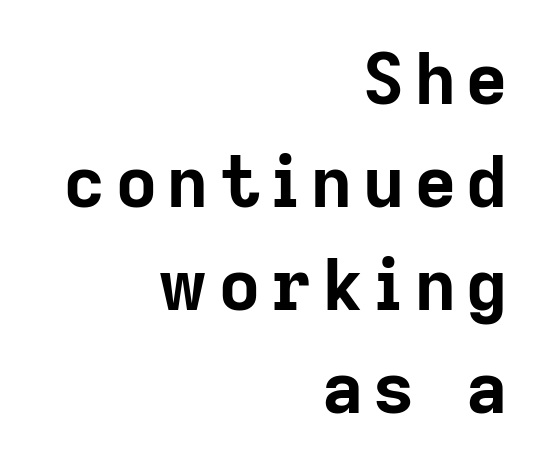
Q: Is the text bold? A: Yes.
Q: Is the text italic (slanted)? A: No, it is upright.
Q: Is the typeface a serif or a sans-serif typeface? A: Sans-serif.
Q: Is the text underlined? A: No.
Q: How is the paragraph aligned? A: Right-aligned.
Q: Is the spacing between lines tight, normal or loose? A: Normal.
Q: Width (condensed, normal, or wide)? A: Normal.
Q: Stroke contrast? A: Low.
Q: x-height? A: Medium.
Q: Monospaced? A: No.
